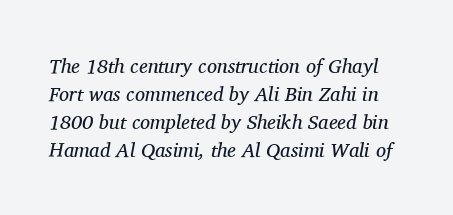
The image shows 20 px text type, italic (leaning right); set normal line spacing (1.4x), normal letter spacing, not underlined.
